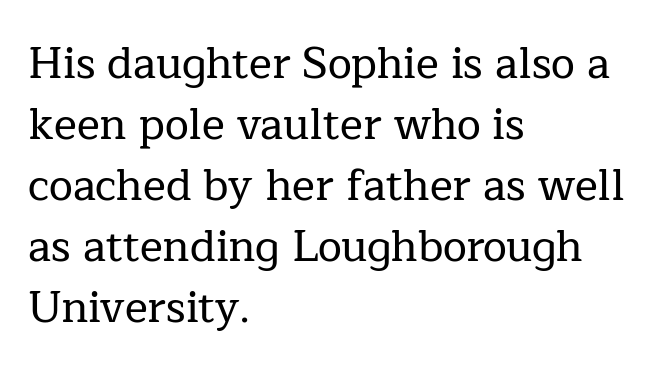
Compared with typical body copy, the letter spacing here is the same. Is this a fixed-width face? No — the glyphs have proportional, varying widths. Just letters on the line, the space beneath them empty. Notice how the passage keeps a crisp vertical edge on the left only. Are there feet on the stems? There are — it's a serif.
